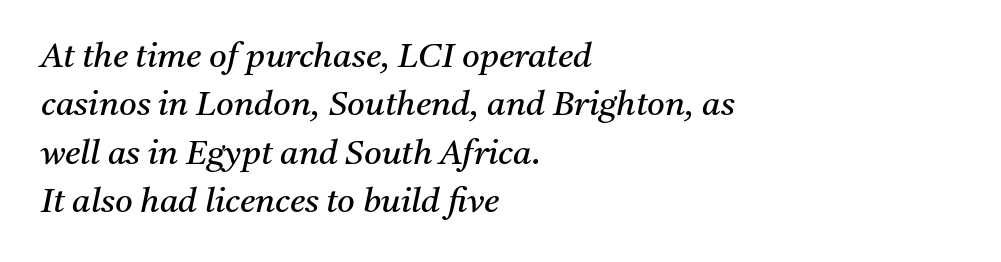
Q: Is the text bold? A: No.
Q: Is the text italic (slanted)? A: Yes, it leans right by about 11 degrees.
Q: Is the typeface a serif or a sans-serif typeface? A: Serif.
Q: Is the text underlined? A: No.
Q: How is the paragraph aligned? A: Left-aligned.
Q: Is the spacing between letters normal or unusually wide? A: Normal.
Q: Is the spacing between lines tight, normal or loose? A: Normal.
Q: Width (condensed, normal, or wide)? A: Normal.
Q: Stroke contrast? A: Medium.
Q: x-height? A: Medium.
Q: Monospaced? A: No.
